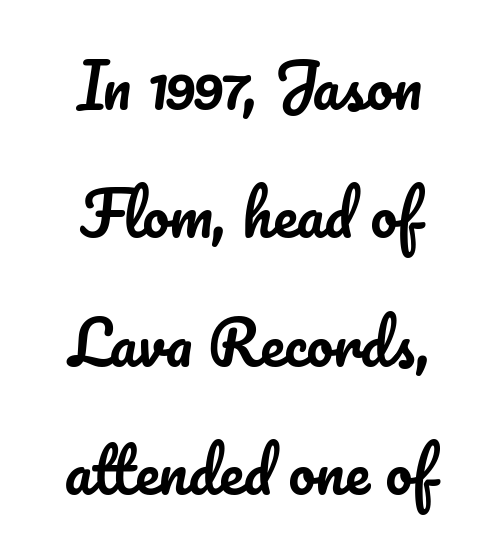
Q: Is the text italic (slanted)? A: Yes.
Q: Is the text underlined? A: No.
Q: How is the paragraph aligned? A: Centered.
Q: Is the spacing between letters normal or unusually wide? A: Normal.
Q: Is the spacing between lines tight, normal or loose? A: Loose.
Q: Width (condensed, normal, or wide)? A: Normal.
Q: Stroke contrast? A: Low.
Q: x-height? A: Small.
Q: Monospaced? A: No.
